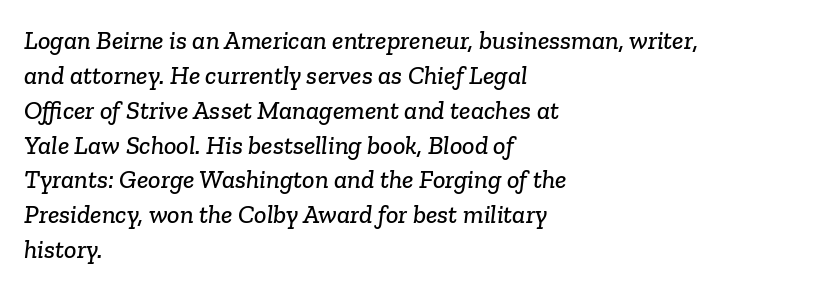
{"underline": "no", "align": "left", "line_spacing": "normal", "line_spacing_ratio": 1.34, "letter_spacing": "normal", "letter_spacing_em": 0.0, "glyph_px": 26}
